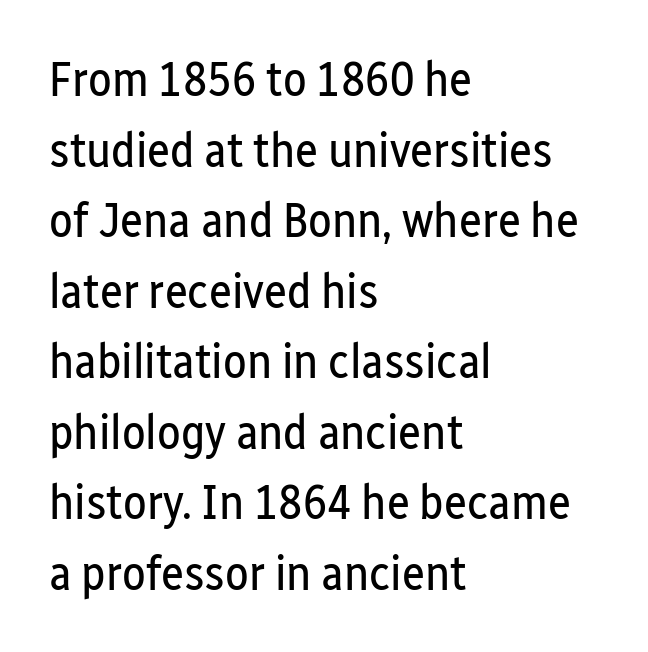
The image shows 49 px regular-weight, condensed sans-serif type, upright; set left-aligned, normal line spacing (1.44x), normal letter spacing, not underlined; low stroke contrast and a medium x-height.
